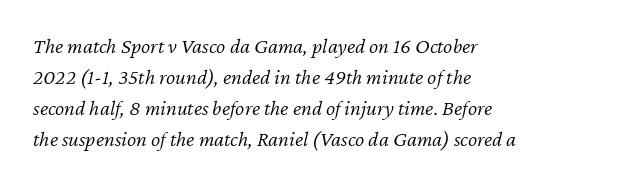
{"italic": "yes", "lean": "right", "slant_degrees": 12, "bold": "no", "underline": "no", "align": "left", "line_spacing": "normal", "line_spacing_ratio": 1.41, "letter_spacing": "normal", "letter_spacing_em": 0.0, "glyph_px": 22}
